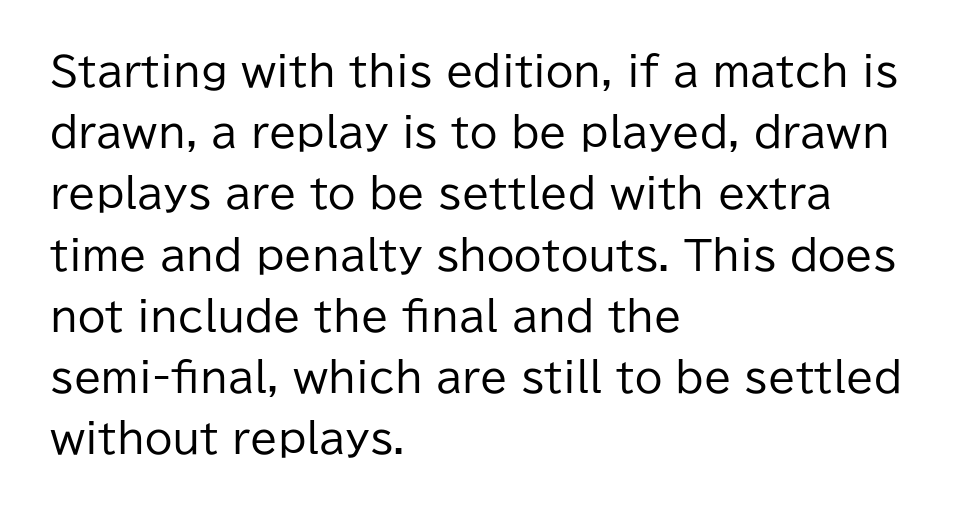
A quiet, ordinary-to-light weight characterises the typeface. Type style note: lacks serifs. Layout note: lines flush left. The glyphs are unaccompanied by any horizontal stroke below them. The leading is moderate, giving the passage an even texture. No extra tracking has been applied to these lines.
